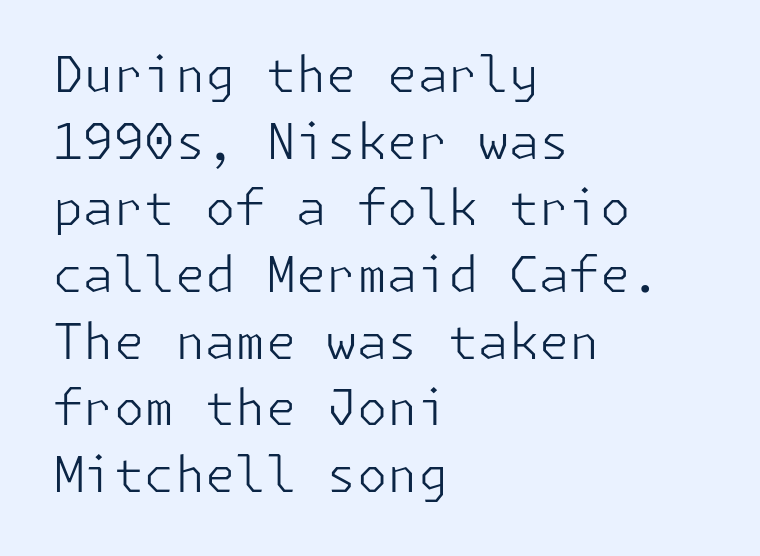
{"serif": "no", "italic": "no", "bold": "no", "weight": "light", "width": "normal", "stroke_contrast": "low", "x_height": "medium", "underline": "no", "align": "left", "line_spacing": "normal", "line_spacing_ratio": 1.36, "letter_spacing": "normal", "letter_spacing_em": 0.0, "glyph_px": 49}
